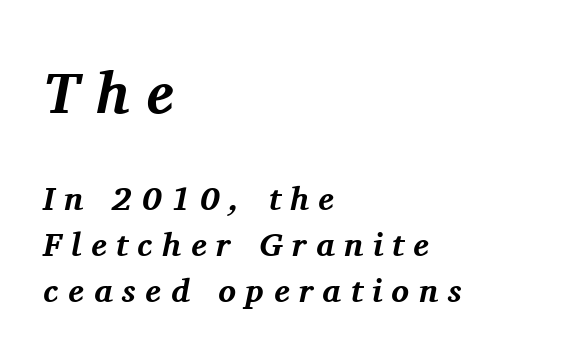
{"serif": "yes", "italic": "yes", "lean": "right", "slant_degrees": 11, "bold": "yes", "weight": "bold", "width": "normal", "stroke_contrast": "medium", "x_height": "medium", "monospaced": "no", "underline": "no", "align": "left", "line_spacing": "normal", "line_spacing_ratio": 1.39, "letter_spacing": "wide", "letter_spacing_em": 0.29, "larger_block": "first", "size_ratio": 1.76, "glyph_px": 58}
